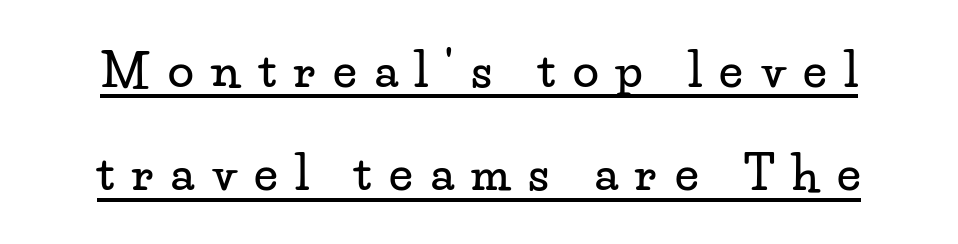
Q: Is the text italic (slanted)? A: No, it is upright.
Q: Is the typeface a serif or a sans-serif typeface? A: Serif.
Q: Is the text underlined? A: Yes.
Q: Is the spacing between letters normal or unusually wide? A: Unusually wide.
Q: Is the spacing between lines tight, normal or loose? A: Loose.
Q: Width (condensed, normal, or wide)? A: Wide.
Q: Stroke contrast? A: Low.
Q: x-height? A: Small.
Q: Monospaced? A: No.
